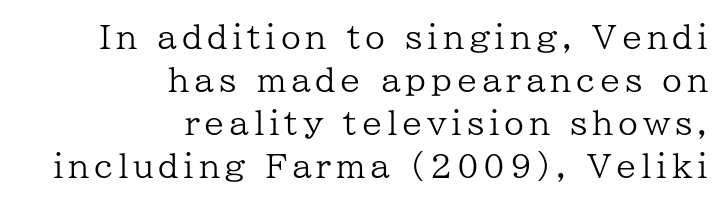
The image shows 32 px regular-weight serif type, upright; set right-aligned, normal line spacing (1.34x), not underlined; low stroke contrast and a medium x-height.
